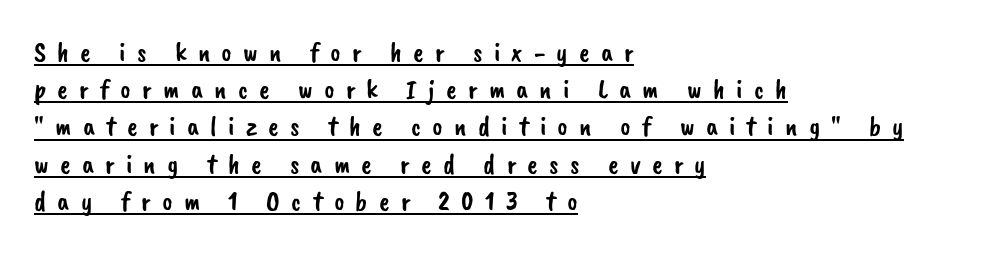
Q: Is the typeface a serif or a sans-serif typeface? A: Sans-serif.
Q: Is the text underlined? A: Yes.
Q: How is the paragraph aligned? A: Left-aligned.
Q: Is the spacing between letters normal or unusually wide? A: Unusually wide.
Q: Is the spacing between lines tight, normal or loose? A: Normal.
Q: Width (condensed, normal, or wide)? A: Normal.
Q: Stroke contrast? A: Low.
Q: x-height? A: Small.
Q: Monospaced? A: No.
